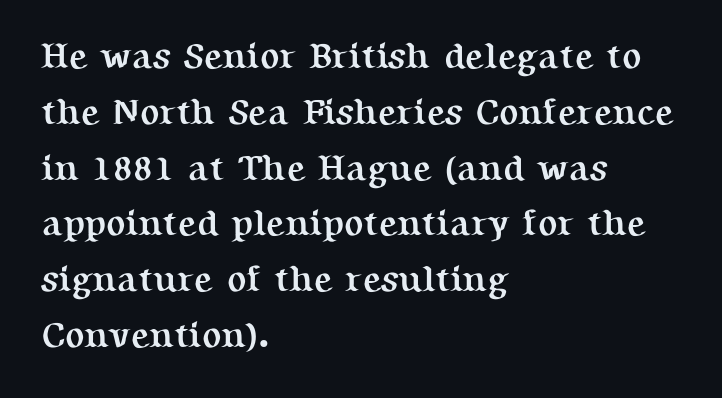
Q: Is the text bold? A: Yes.
Q: Is the text italic (slanted)? A: No, it is upright.
Q: Is the typeface a serif or a sans-serif typeface? A: Serif.
Q: Is the text underlined? A: No.
Q: How is the paragraph aligned? A: Left-aligned.
Q: Is the spacing between letters normal or unusually wide? A: Normal.
Q: Is the spacing between lines tight, normal or loose? A: Normal.
Q: Width (condensed, normal, or wide)? A: Normal.
Q: Stroke contrast? A: Medium.
Q: x-height? A: Medium.
Q: Monospaced? A: No.
